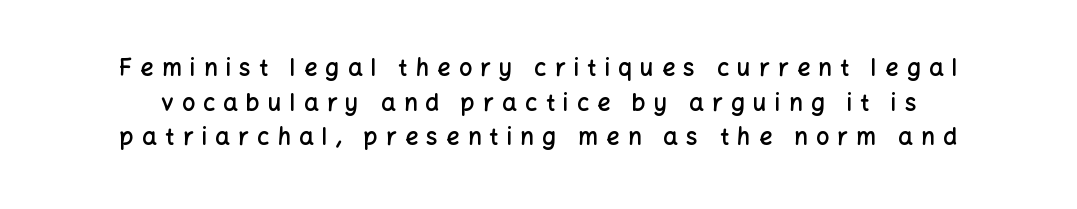
Q: Is the text bold? A: Semi-bold.
Q: Is the text italic (slanted)? A: No, it is upright.
Q: Is the text underlined? A: No.
Q: Is the spacing between letters normal or unusually wide? A: Unusually wide.
Q: Is the spacing between lines tight, normal or loose? A: Normal.
